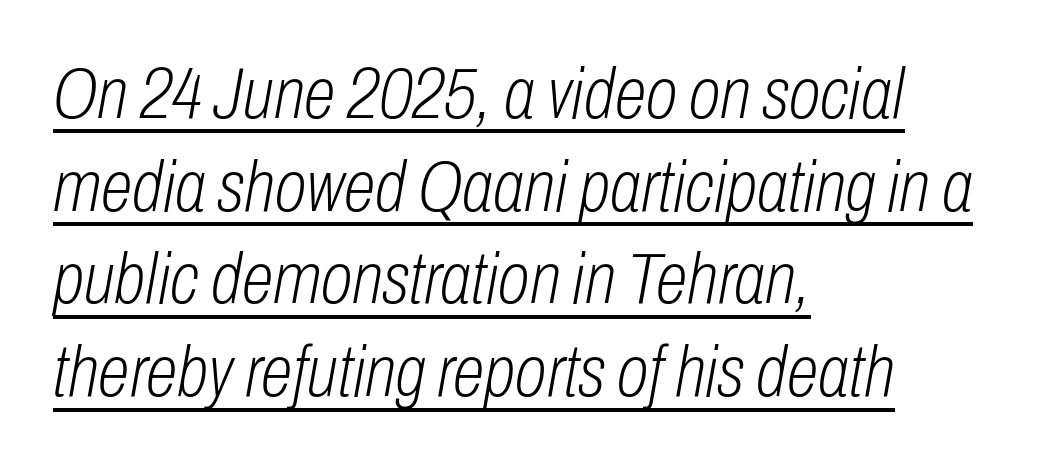
The image shows 73 px light, condensed type, italic (leaning right); set left-aligned, normal line spacing (1.27x), normal letter spacing, underlined; low stroke contrast and a medium x-height.
